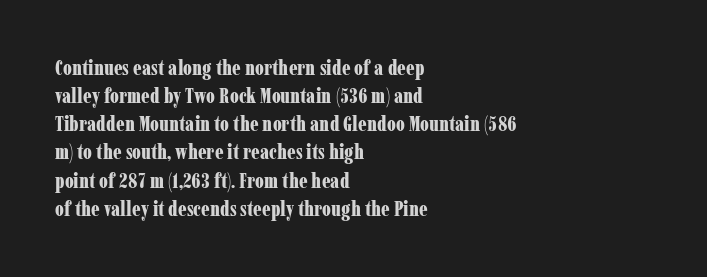
Q: Is the text bold? A: Yes.
Q: Is the text italic (slanted)? A: No, it is upright.
Q: Is the text underlined? A: No.
Q: How is the paragraph aligned? A: Left-aligned.
Q: Is the spacing between letters normal or unusually wide? A: Normal.
Q: Is the spacing between lines tight, normal or loose? A: Normal.
